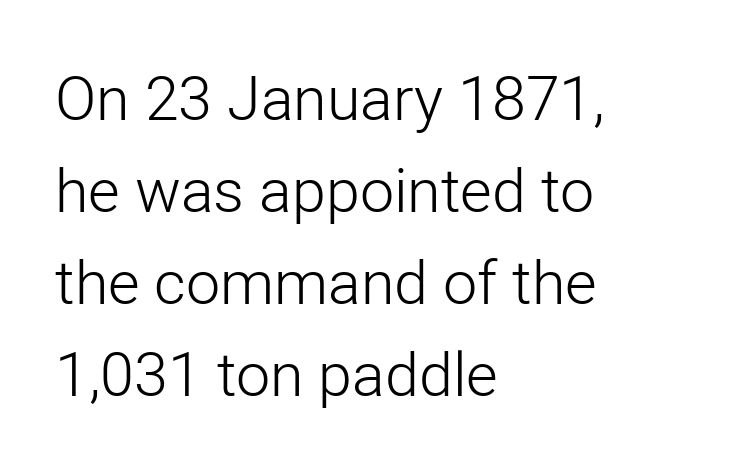
Q: Is the text bold? A: No.
Q: Is the text italic (slanted)? A: No, it is upright.
Q: Is the typeface a serif or a sans-serif typeface? A: Sans-serif.
Q: Is the text underlined? A: No.
Q: How is the paragraph aligned? A: Left-aligned.
Q: Is the spacing between letters normal or unusually wide? A: Normal.
Q: Is the spacing between lines tight, normal or loose? A: Normal.
Q: Width (condensed, normal, or wide)? A: Normal.
Q: Stroke contrast? A: Low.
Q: x-height? A: Medium.
Q: Monospaced? A: No.
